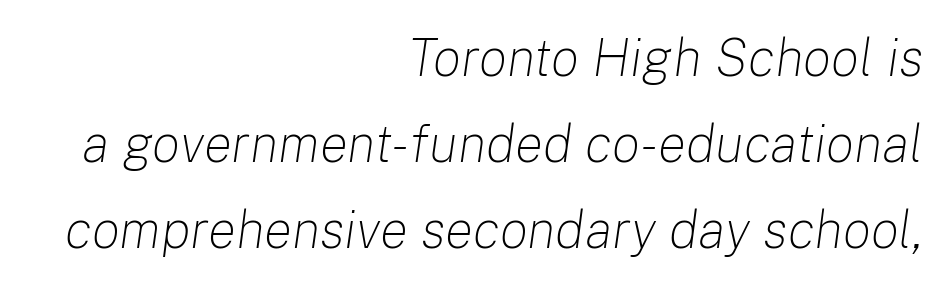
Descenders are the only things crossing below the line. The line-height multiplier appears to be the usual default. This sample has the flowing, uneven cadence of proportional lettering. The text carries the slant typical of an italic or oblique font. Line endings align vertically; line beginnings do not. Weight: regular or lighter.
